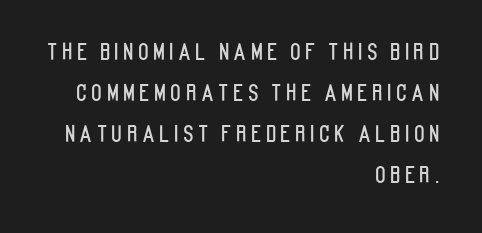
The area under the type is left untouched. The letters stand upright; this is a roman face. There is plenty of visible air inserted between adjacent glyphs. The passage is arranged like a letterhead date or caption credit — flush right.
